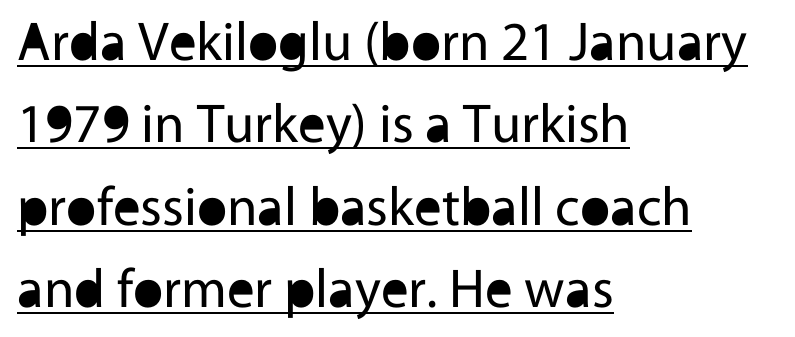
Q: Is the text bold? A: No.
Q: Is the text italic (slanted)? A: No, it is upright.
Q: Is the typeface a serif or a sans-serif typeface? A: Sans-serif.
Q: Is the text underlined? A: Yes.
Q: How is the paragraph aligned? A: Left-aligned.
Q: Is the spacing between letters normal or unusually wide? A: Normal.
Q: Is the spacing between lines tight, normal or loose? A: Normal.
Q: Width (condensed, normal, or wide)? A: Normal.
Q: x-height? A: Medium.
Q: Monospaced? A: No.
